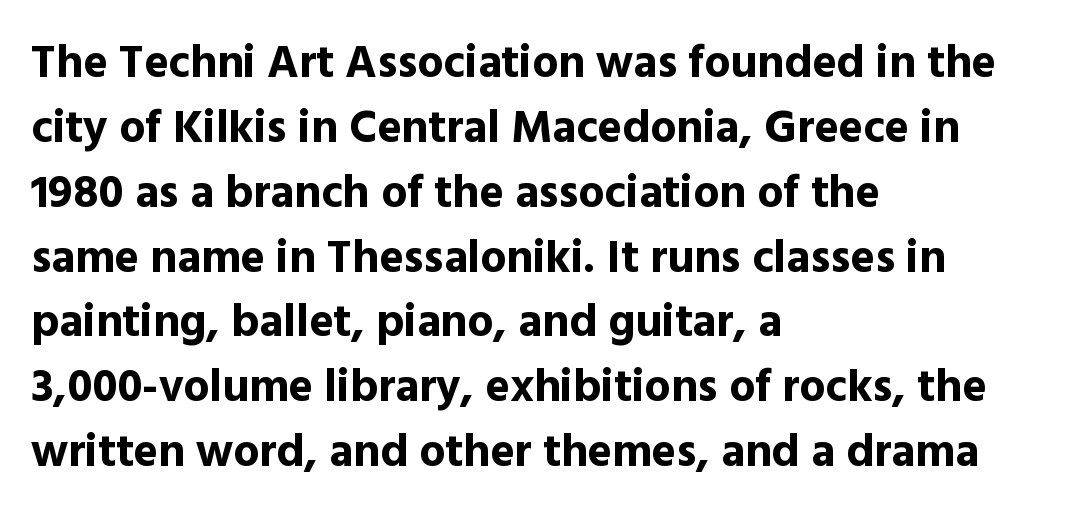
A dark, heavy texture on the line: the type is bold. Looks like regular typesetting: each glyph gets only the width it needs. Compared with a centered layout, this one pins lines to the left instead. The block of text has a typical density, with ordinary space between rows.
